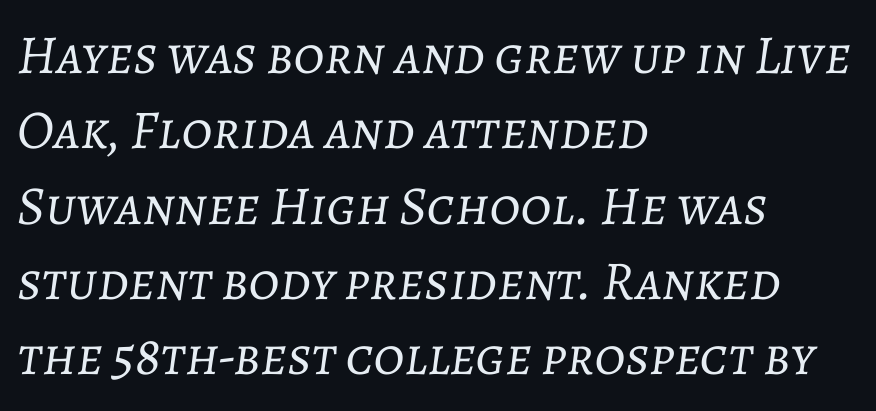
{"italic": "yes", "lean": "right", "slant_degrees": 7, "bold": "no", "weight": "light", "width": "normal", "stroke_contrast": "low", "x_height": "medium", "monospaced": "no", "underline": "no", "align": "left", "line_spacing": "normal", "line_spacing_ratio": 1.37, "letter_spacing": "normal", "letter_spacing_em": 0.0, "glyph_px": 55}
